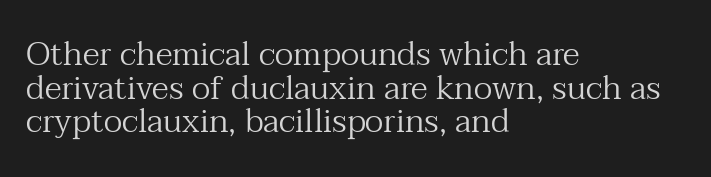
What stands out about the letter spacing? Nothing — it is the standard amount. Teacher's note: observe the even left margin — that is flush-left alignment. You could not count columns in this text — the font is proportionally spaced. Interline gaps are noticeably narrow in this sample. Weight class: somewhere from thin through regular.
